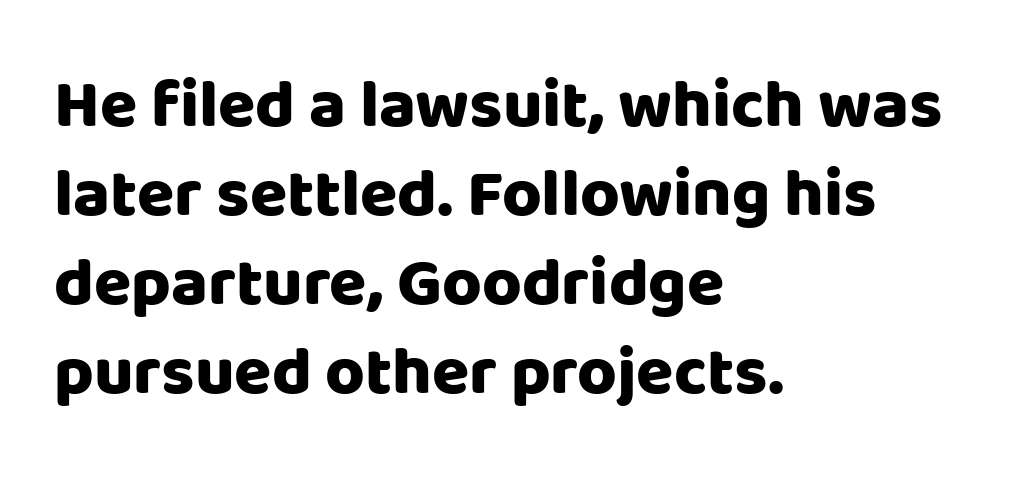
This rendering employs a face without finishing strokes, i.e., a sans-serif. This sample has the flowing, uneven cadence of proportional lettering. The zone under the glyphs is completely vacant. Strong, thick strokes mark this as bold type. Does the lettering tilt? It doesn't — this is upright. A classic flush-left, rag-right setting is used for this passage.
